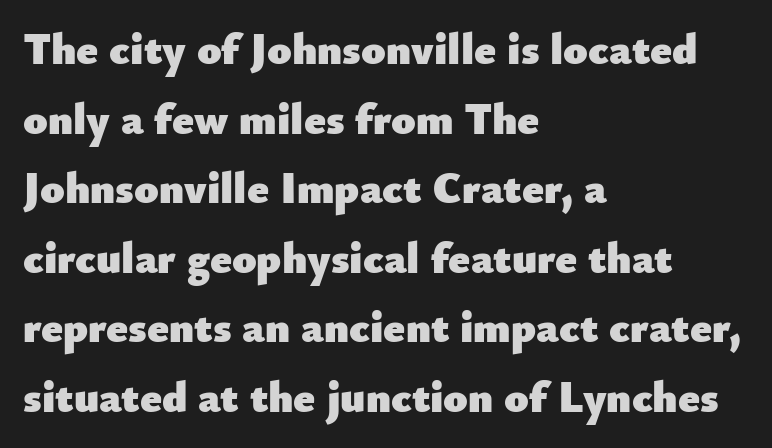
{"serif": "no", "italic": "no", "bold": "yes", "weight": "heavy", "width": "normal", "stroke_contrast": "low", "x_height": "small", "monospaced": "no", "underline": "no", "align": "left", "line_spacing": "normal", "line_spacing_ratio": 1.58, "letter_spacing": "normal", "letter_spacing_em": 0.0, "glyph_px": 44}
